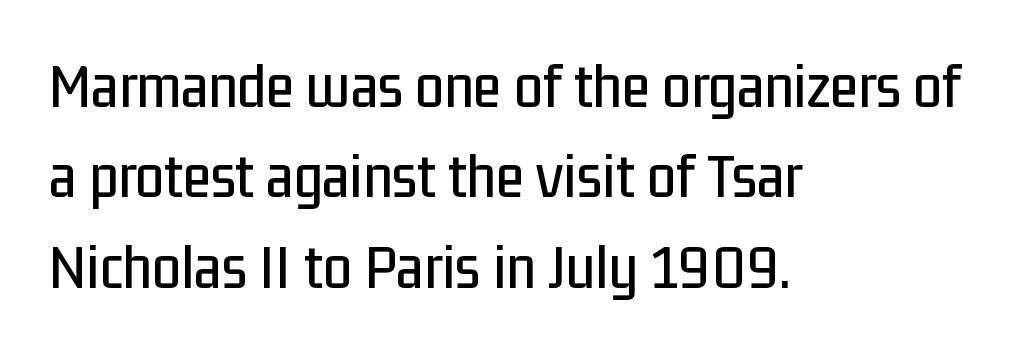
Q: Is the text italic (slanted)? A: No, it is upright.
Q: Is the typeface a serif or a sans-serif typeface? A: Sans-serif.
Q: Is the text underlined? A: No.
Q: How is the paragraph aligned? A: Left-aligned.
Q: Is the spacing between letters normal or unusually wide? A: Normal.
Q: Is the spacing between lines tight, normal or loose? A: Normal.
Q: Width (condensed, normal, or wide)? A: Condensed.
Q: Stroke contrast? A: Low.
Q: x-height? A: Medium.
Q: Monospaced? A: No.
